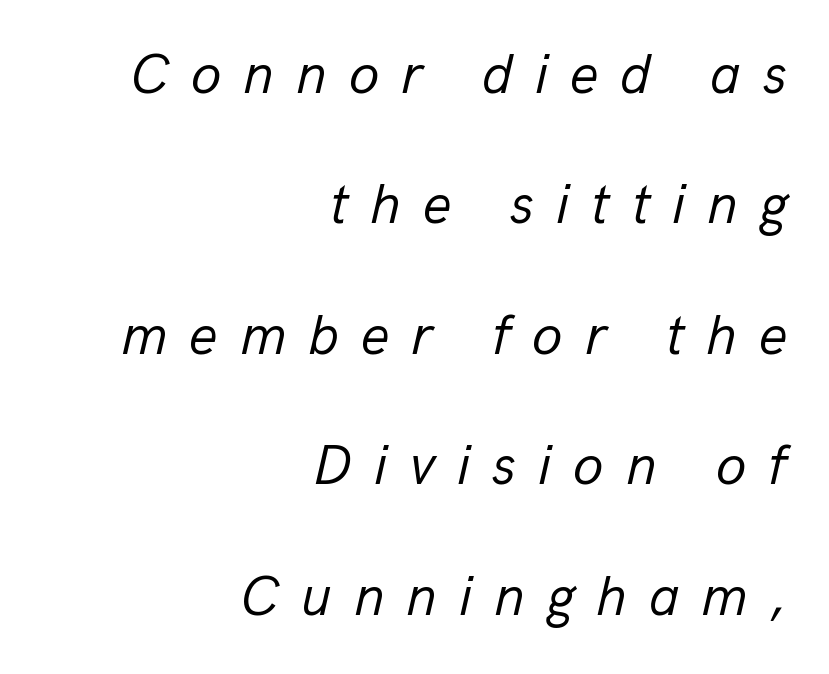
Q: Is the text bold? A: No.
Q: Is the text italic (slanted)? A: Yes, it leans right by about 13 degrees.
Q: Is the text underlined? A: No.
Q: How is the paragraph aligned? A: Right-aligned.
Q: Is the spacing between letters normal or unusually wide? A: Unusually wide.
Q: Is the spacing between lines tight, normal or loose? A: Loose.
Q: Width (condensed, normal, or wide)? A: Normal.
Q: Stroke contrast? A: Low.
Q: x-height? A: Medium.
Q: Monospaced? A: No.
